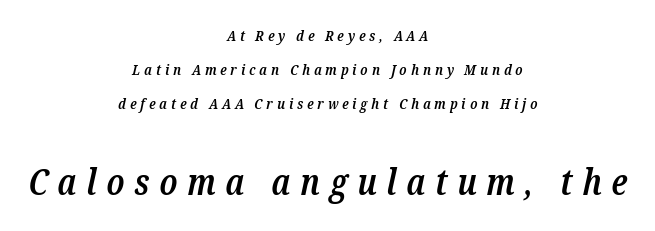
Line spacing here is loose. Whoever set this made the second block the dominant, larger element. What kind of face is this? One with serifs. The whole block is typeset with a tilt. Is the letter spacing exaggerated? Yes — the characters are pushed far apart. Quick note: underline off.
